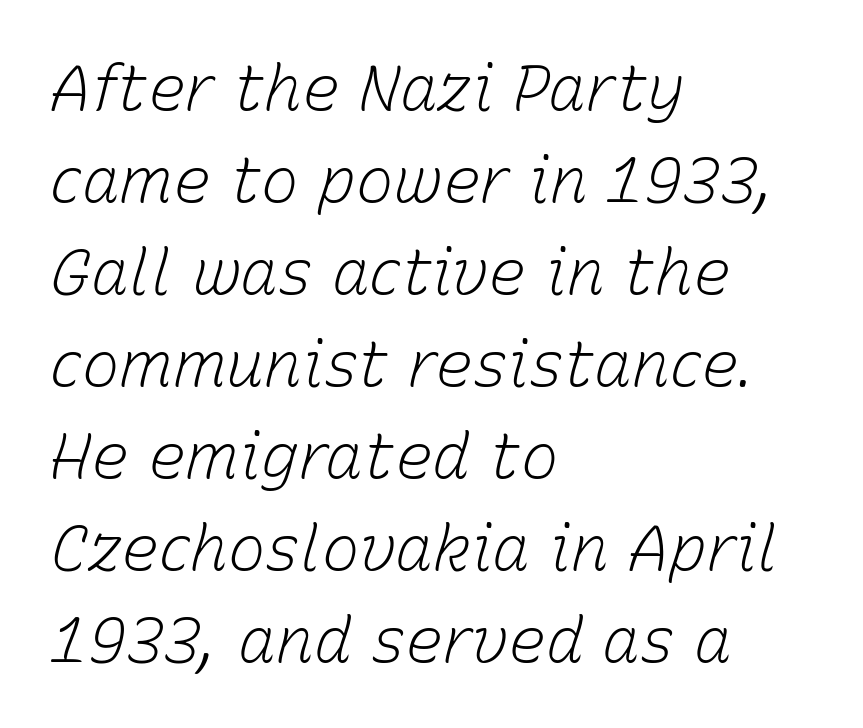
Q: Is the text bold? A: No.
Q: Is the text italic (slanted)? A: Yes, it leans right by about 15 degrees.
Q: Is the text underlined? A: No.
Q: How is the paragraph aligned? A: Left-aligned.
Q: Is the spacing between letters normal or unusually wide? A: Normal.
Q: Is the spacing between lines tight, normal or loose? A: Normal.
Q: Width (condensed, normal, or wide)? A: Normal.
Q: Stroke contrast? A: Low.
Q: x-height? A: Medium.
Q: Monospaced? A: No.
